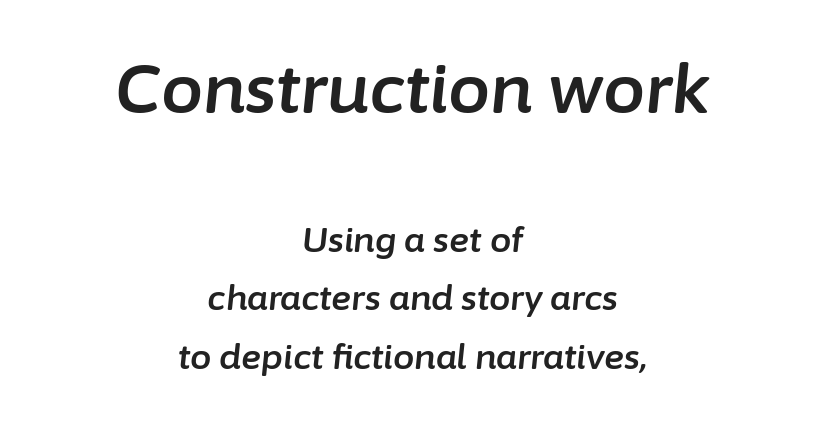
Q: Is the text italic (slanted)? A: Yes, it leans right by about 6 degrees.
Q: Is the text underlined? A: No.
Q: How is the paragraph aligned? A: Centered.
Q: Is the spacing between letters normal or unusually wide? A: Normal.
Q: Which block of text is set in a larger size, the first (top) or the second (bottom)? A: The first (top) one.
Q: Width (condensed, normal, or wide)? A: Normal.
Q: Stroke contrast? A: Low.
Q: x-height? A: Medium.
Q: Monospaced? A: No.
